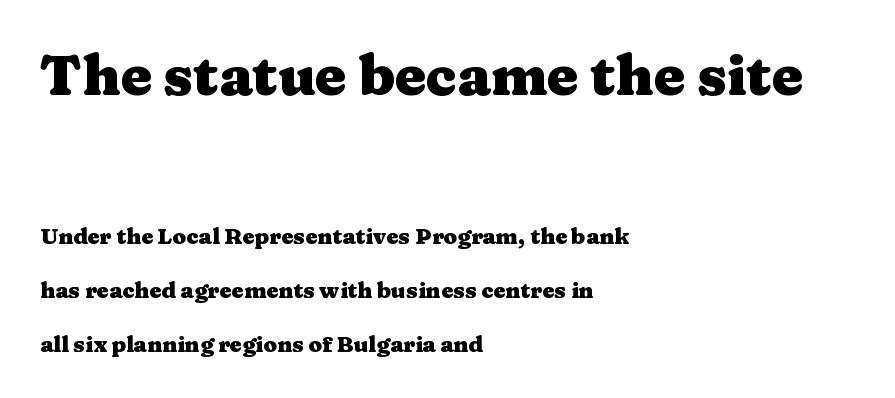
The image shows 56 px heavy, wide serif type, upright; set left-aligned, loose line spacing (2.45x), normal letter spacing, not underlined; the first (top) block is 2.55x larger; medium stroke contrast and a medium x-height.
